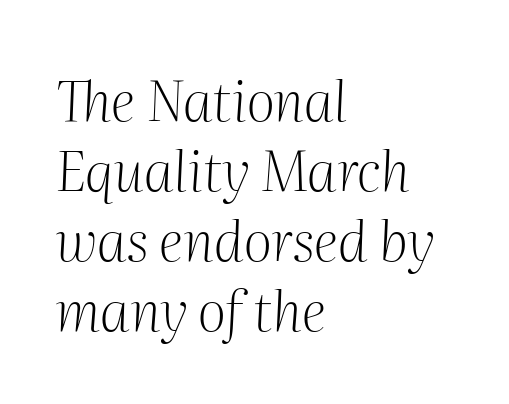
{"serif": "yes", "italic": "yes", "lean": "right", "slant_degrees": 2, "bold": "no", "weight": "light", "width": "normal", "stroke_contrast": "medium", "x_height": "medium", "monospaced": "no", "underline": "no", "align": "left", "line_spacing": "normal", "line_spacing_ratio": 1.25, "letter_spacing": "normal", "letter_spacing_em": 0.0, "glyph_px": 56}
